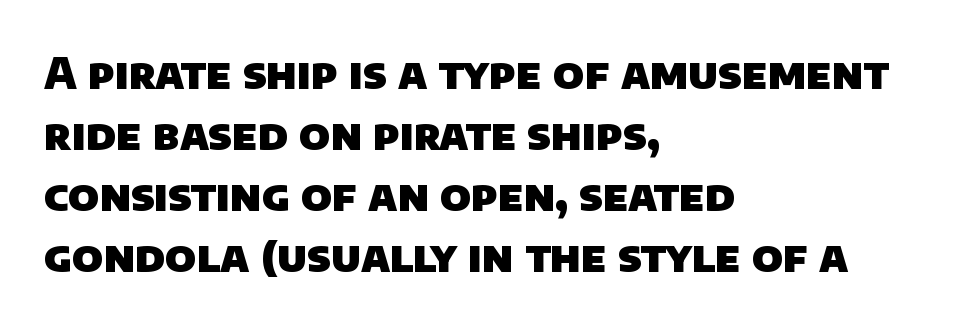
Q: Is the text bold? A: Yes.
Q: Is the typeface a serif or a sans-serif typeface? A: Sans-serif.
Q: Is the text underlined? A: No.
Q: How is the paragraph aligned? A: Left-aligned.
Q: Is the spacing between letters normal or unusually wide? A: Normal.
Q: Is the spacing between lines tight, normal or loose? A: Normal.
Q: Width (condensed, normal, or wide)? A: Normal.
Q: Stroke contrast? A: Low.
Q: x-height? A: Large.
Q: Monospaced? A: No.
